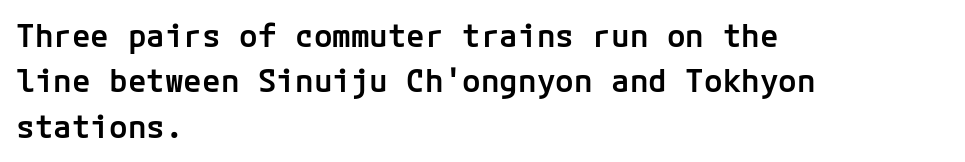
Q: Is the text bold? A: Semi-bold.
Q: Is the text italic (slanted)? A: No, it is upright.
Q: Is the typeface a serif or a sans-serif typeface? A: Sans-serif.
Q: Is the text underlined? A: No.
Q: How is the paragraph aligned? A: Left-aligned.
Q: Is the spacing between letters normal or unusually wide? A: Normal.
Q: Is the spacing between lines tight, normal or loose? A: Normal.
Q: Width (condensed, normal, or wide)? A: Normal.
Q: Stroke contrast? A: Low.
Q: x-height? A: Medium.
